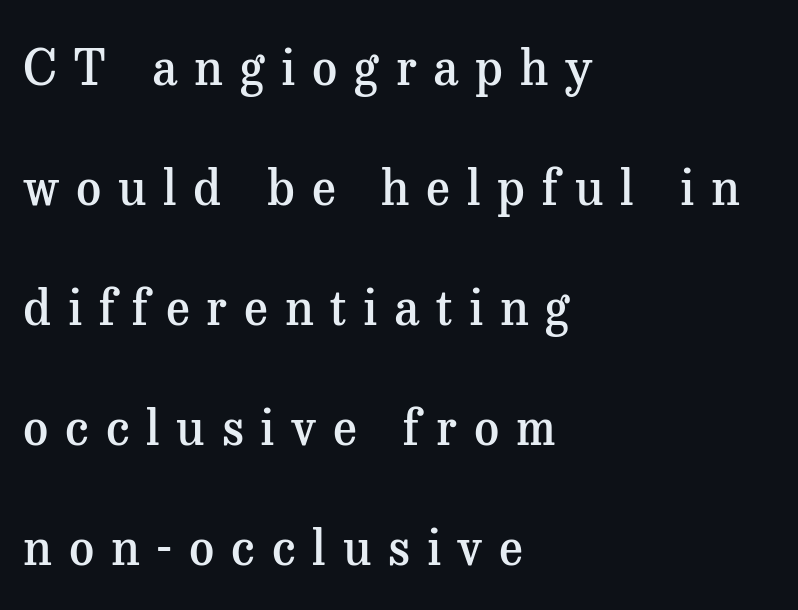
{"serif": "yes", "italic": "no", "bold": "semi", "weight": "semibold", "width": "normal", "stroke_contrast": "medium", "x_height": "medium", "monospaced": "no", "underline": "no", "align": "left", "line_spacing": "loose", "line_spacing_ratio": 2.45, "letter_spacing": "wide", "letter_spacing_em": 0.34, "glyph_px": 49}
